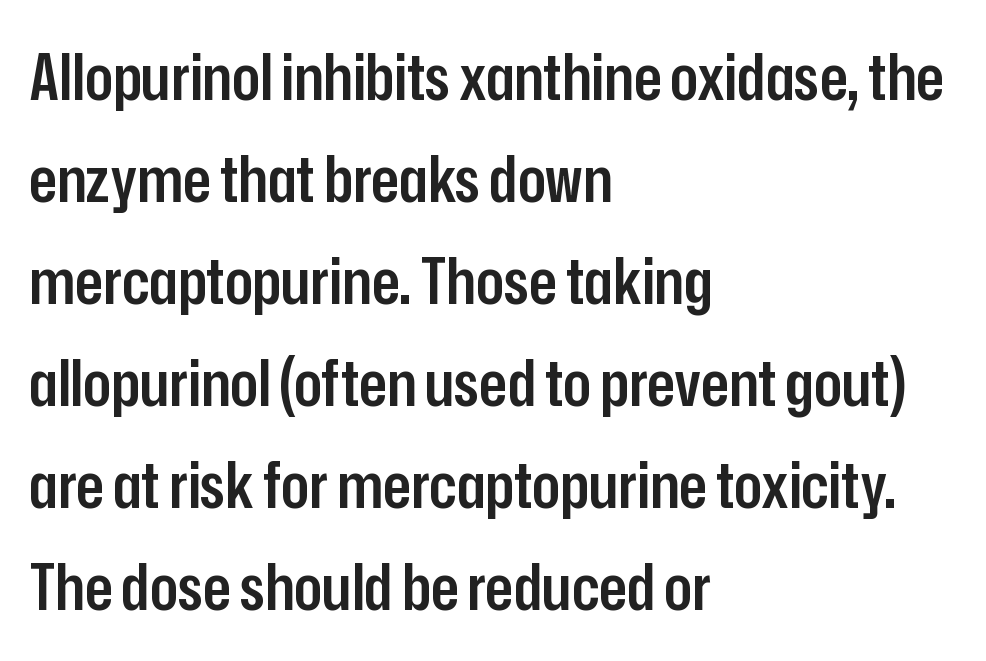
Typographically, this falls in the sans-serif category. The glyphs have the mass of a demibold cut, below bold. Is there any slant? The stems are plumb. Summary of vertical rhythm: regular, with standard interline spacing.
